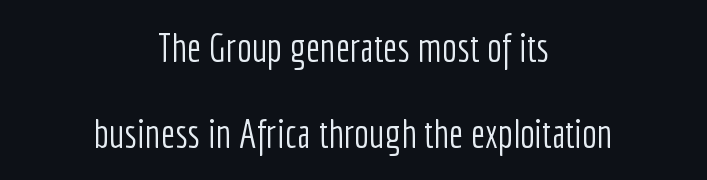
The image shows 40 px light, condensed sans-serif type, upright; set centered, loose line spacing (2.15x), normal letter spacing, not underlined; low stroke contrast and a medium x-height.
